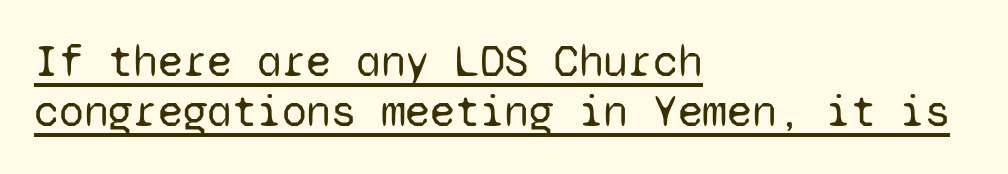
The image shows 45 px regular-weight sans-serif type, upright, monospaced; set left-aligned, tight line spacing (1.12x), normal letter spacing, underlined; low stroke contrast and a medium x-height.
